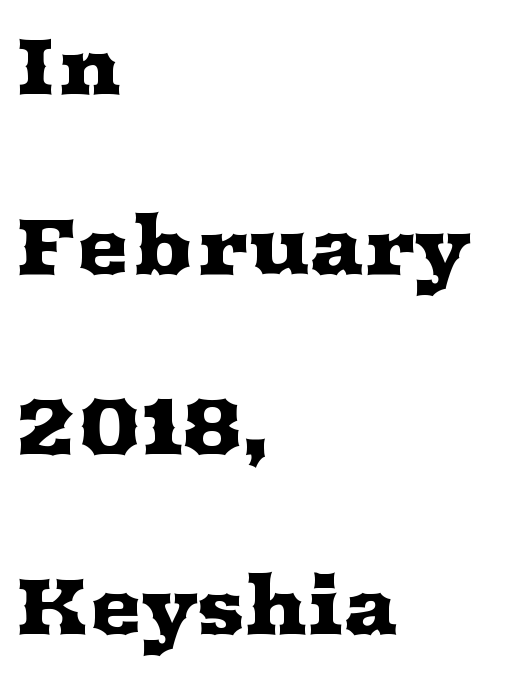
{"serif": "yes", "italic": "no", "width": "wide", "stroke_contrast": "medium", "x_height": "medium", "monospaced": "no", "underline": "no", "align": "left", "line_spacing": "loose", "line_spacing_ratio": 2.25, "letter_spacing": "normal", "letter_spacing_em": 0.0, "glyph_px": 80}
